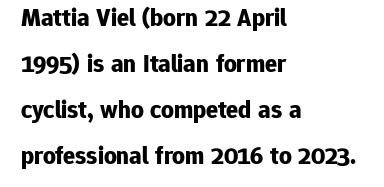
The image shows 25 px bold type, upright; set left-aligned, line spacing 1.84x, normal letter spacing, not underlined.
